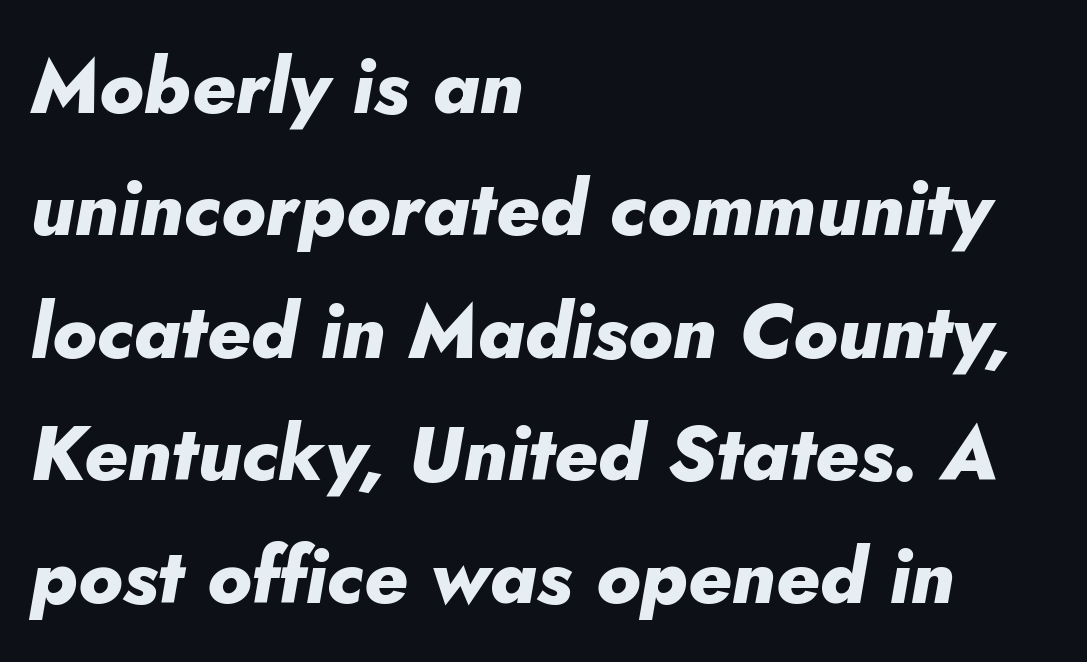
The image shows 77 px heavy type, italic (leaning right); set left-aligned, normal line spacing (1.59x), normal letter spacing, not underlined; low stroke contrast and a small x-height.
